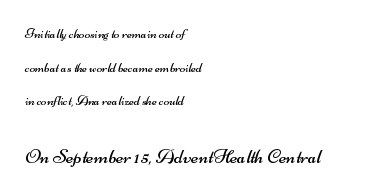
Q: Is the text bold? A: No.
Q: Is the text underlined? A: No.
Q: How is the paragraph aligned? A: Left-aligned.
Q: Is the spacing between letters normal or unusually wide? A: Normal.
Q: Is the spacing between lines tight, normal or loose? A: Loose.
Q: Which block of text is set in a larger size, the first (top) or the second (bottom)? A: The second (bottom) one.
